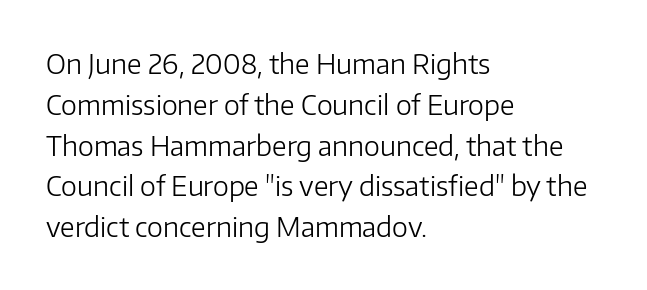
Q: Is the text bold? A: No.
Q: Is the text italic (slanted)? A: No, it is upright.
Q: Is the text underlined? A: No.
Q: How is the paragraph aligned? A: Left-aligned.
Q: Is the spacing between letters normal or unusually wide? A: Normal.
Q: Is the spacing between lines tight, normal or loose? A: Normal.
